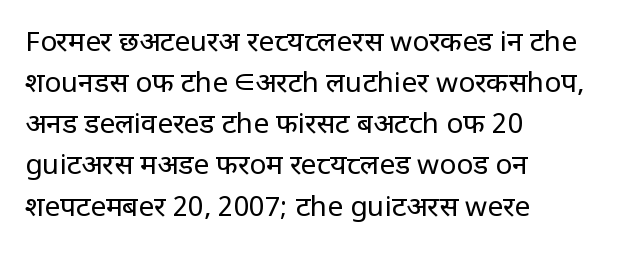
{"serif": "no", "italic": "no", "bold": "no", "weight": "regular", "width": "normal", "stroke_contrast": "low", "x_height": "large", "monospaced": "no", "underline": "no", "align": "left", "line_spacing": "normal", "line_spacing_ratio": 1.47, "letter_spacing": "normal", "letter_spacing_em": 0.0, "glyph_px": 28}
